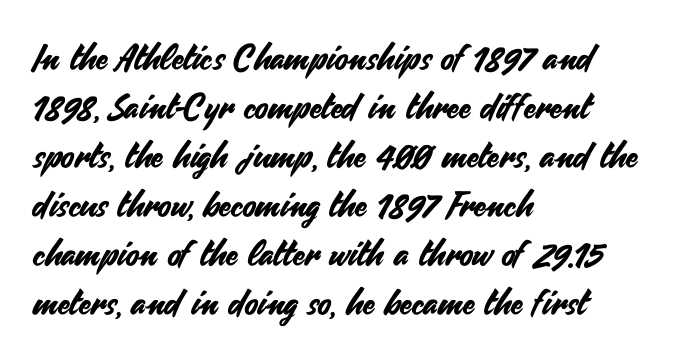
The image shows 35 px sans-serif type; set left-aligned, normal line spacing (1.4x), normal letter spacing, not underlined; medium stroke contrast and a small x-height.
